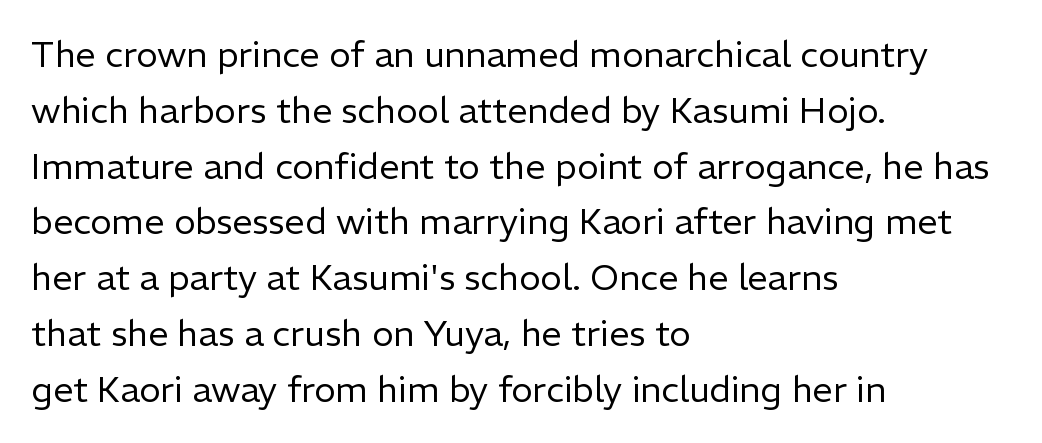
The image shows 36 px regular-weight sans-serif type, upright; set left-aligned, normal line spacing (1.55x), normal letter spacing, not underlined; low stroke contrast and a medium x-height.
